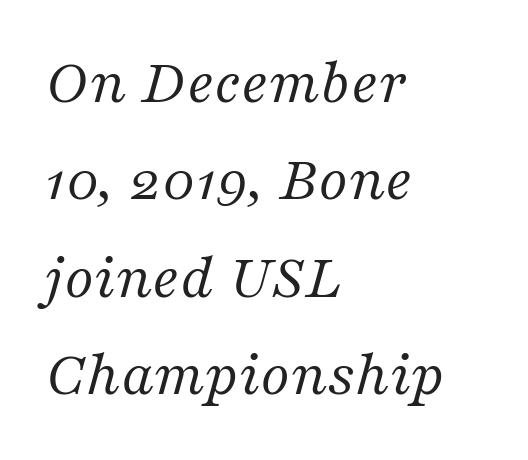
{"serif": "yes", "italic": "yes", "lean": "right", "slant_degrees": 16, "bold": "no", "weight": "regular", "width": "normal", "stroke_contrast": "medium", "x_height": "medium", "monospaced": "no", "underline": "no", "align": "left", "line_spacing": "normal", "line_spacing_ratio": 1.52, "letter_spacing": "normal", "letter_spacing_em": 0.0, "glyph_px": 64}
